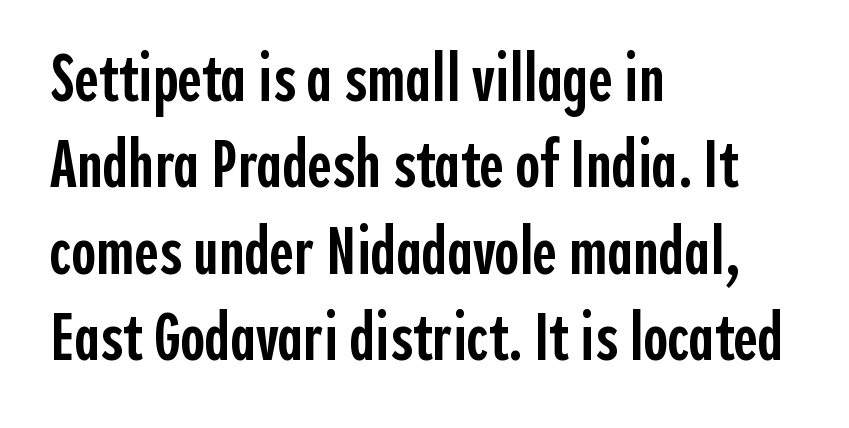
Type without underlining. The type family on display is of the sans-serif kind. Typographic density is moderately raised because the face is semibold. Do the characters align in a grid? No, the font is proportional. Words appear dense and cohesive because spacing is normal. Notice how descenders clear the ascenders below comfortably — that's standard leading.
